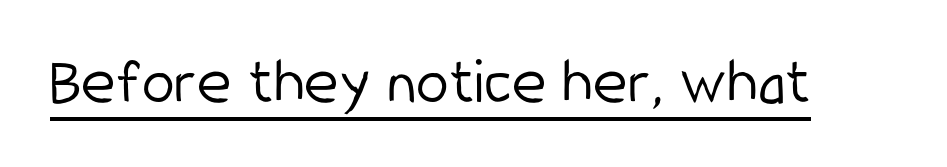
Q: Is the text bold? A: No.
Q: Is the text italic (slanted)? A: No, it is upright.
Q: Is the typeface a serif or a sans-serif typeface? A: Sans-serif.
Q: Is the text underlined? A: Yes.
Q: Is the spacing between letters normal or unusually wide? A: Normal.
Q: Width (condensed, normal, or wide)? A: Condensed.
Q: Stroke contrast? A: Low.
Q: x-height? A: Medium.
Q: Monospaced? A: No.
